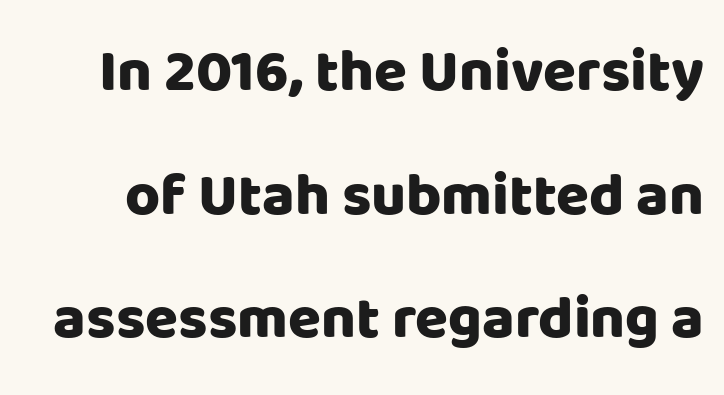
Loosely led — the rows are spread out. Words float on clear page, feet unadorned. Standard letterfit; no display-style spreading of the glyphs. Ordinary non-slanted type is in use. Here the designer chose a conventional face with non-uniform glyph widths. Weight check: bold — yes, fully.
